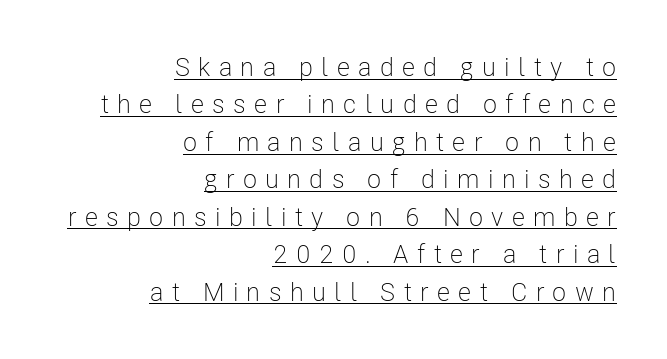
The image shows 26 px text type, upright; set right-aligned, normal line spacing (1.44x), unusually wide letter spacing (+0.32 em), underlined.
